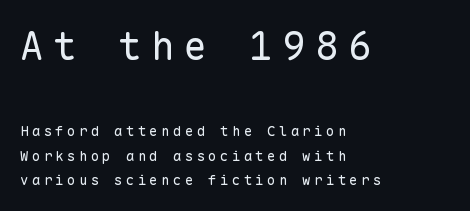
{"serif": "no", "italic": "no", "bold": "no", "weight": "regular", "width": "normal", "stroke_contrast": "low", "x_height": "medium", "monospaced": "yes", "underline": "no", "align": "left", "line_spacing_ratio": 1.78, "letter_spacing": "wide", "letter_spacing_em": 0.24, "larger_block": "first", "size_ratio": 2.79, "glyph_px": 39}
